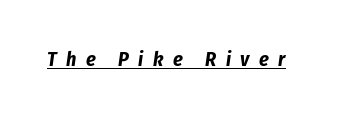
Strong, thick strokes mark this as bold type. Somebody hit Ctrl+U on this one — the words are underlined. Display-style spreading of the glyphs; the letterfit is very open. The specimen reads as italic at a glance.
